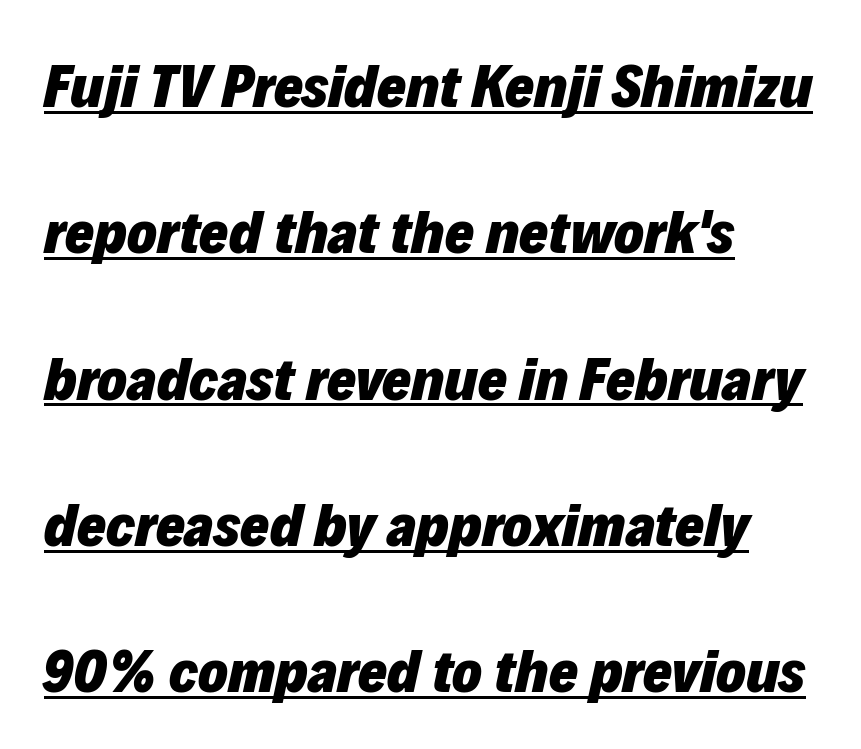
{"italic": "yes", "lean": "right", "slant_degrees": 12, "bold": "yes", "weight": "heavy", "width": "normal", "stroke_contrast": "low", "x_height": "medium", "monospaced": "no", "underline": "yes", "align": "left", "line_spacing": "loose", "line_spacing_ratio": 2.36, "letter_spacing": "normal", "letter_spacing_em": 0.0, "glyph_px": 62}
